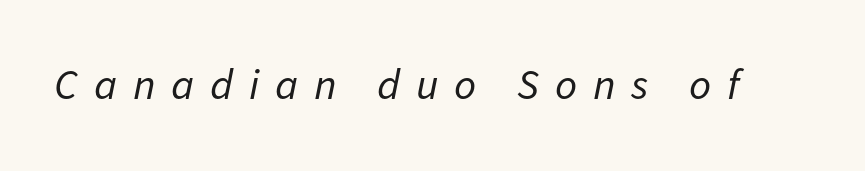
Students, note that the glyphs here are deliberately spaced far apart. The passage shown is typed in a proportional face where columns would drift. Just letters on the line, the space beneath them empty. Rendered with sloped, italic letterforms. The characters are drawn with everyday or finer stroke widths.
